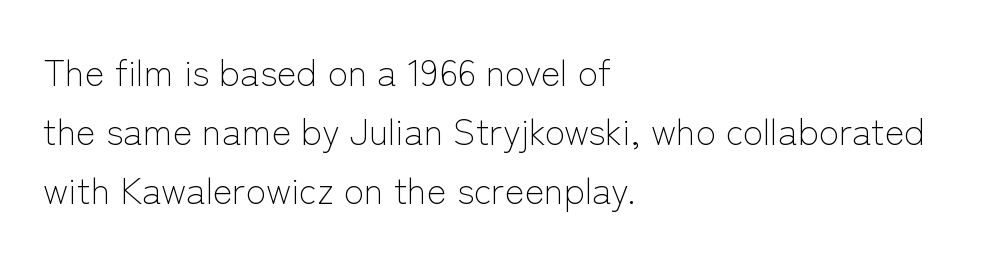
The image shows 37 px light sans-serif type, upright; set left-aligned, normal line spacing (1.59x), normal letter spacing, not underlined; low stroke contrast and a medium x-height.
